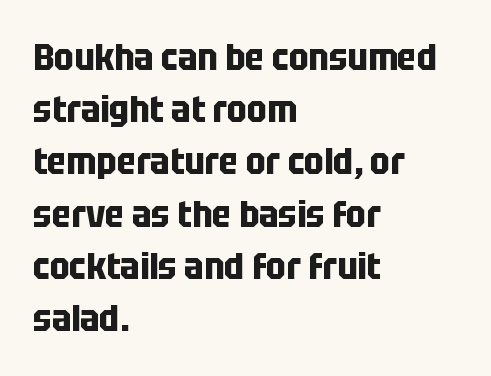
Q: Is the text bold? A: Yes.
Q: Is the text italic (slanted)? A: No, it is upright.
Q: Is the typeface a serif or a sans-serif typeface? A: Sans-serif.
Q: Is the text underlined? A: No.
Q: How is the paragraph aligned? A: Left-aligned.
Q: Is the spacing between letters normal or unusually wide? A: Normal.
Q: Is the spacing between lines tight, normal or loose? A: Normal.
Q: Width (condensed, normal, or wide)? A: Condensed.
Q: Stroke contrast? A: Low.
Q: x-height? A: Large.
Q: Monospaced? A: No.
